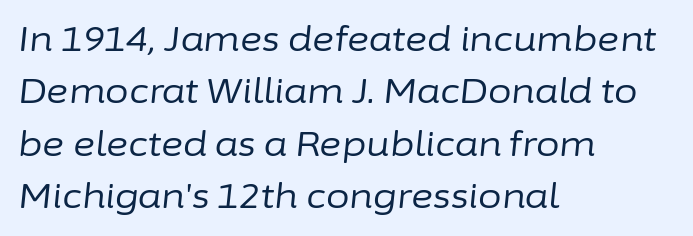
{"italic": "yes", "lean": "right", "slant_degrees": 6, "bold": "no", "weight": "regular", "width": "normal", "stroke_contrast": "low", "x_height": "medium", "monospaced": "no", "underline": "no", "align": "left", "line_spacing": "normal", "line_spacing_ratio": 1.54, "letter_spacing": "normal", "letter_spacing_em": 0.0, "glyph_px": 34}
